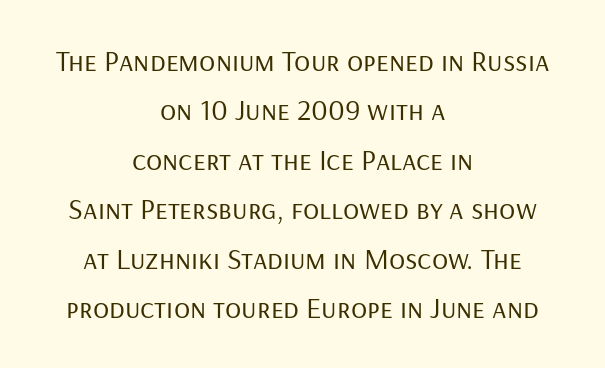
{"serif": "no", "italic": "no", "bold": "no", "weight": "regular", "width": "normal", "stroke_contrast": "low", "x_height": "medium", "monospaced": "no", "underline": "no", "align": "center", "line_spacing": "normal", "line_spacing_ratio": 1.65, "letter_spacing": "normal", "letter_spacing_em": 0.0, "glyph_px": 30}
